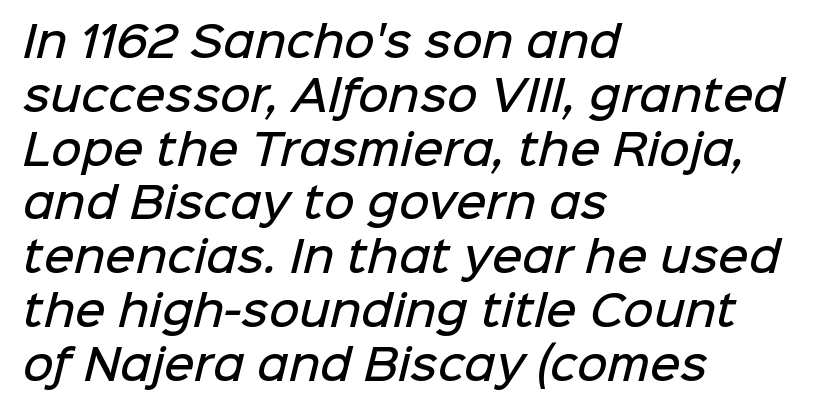
The image shows 42 px semibold sans-serif type; set left-aligned, normal line spacing (1.28x), normal letter spacing, not underlined; low stroke contrast and a medium x-height.
